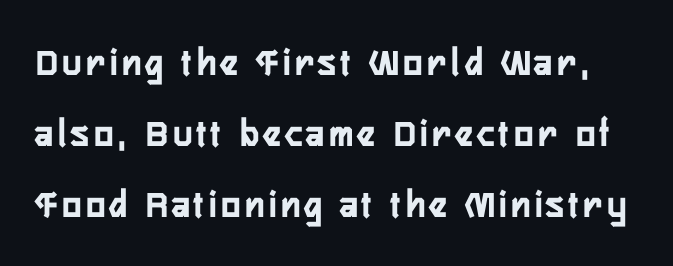
Here the designer chose a conventional face with non-uniform glyph widths. Each letter's strokes conclude bluntly, with no projecting serifs. The specimen omits any rule beneath the text block's lines. Typesetter's note: full bold, strokes at maximum text heaviness. Italic: no, the glyphs are upright roman.
